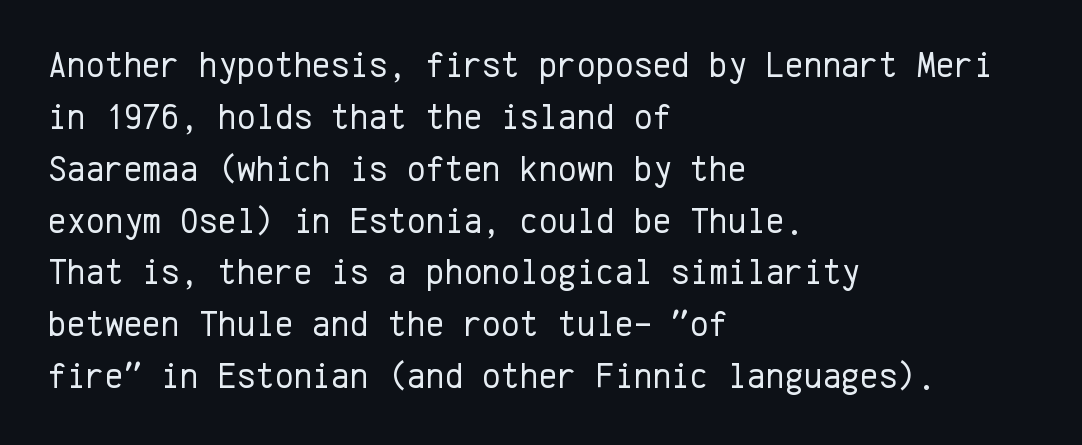
The image shows 36 px regular-weight sans-serif type, upright, monospaced; set left-aligned, normal line spacing (1.44x), normal letter spacing, not underlined; low stroke contrast and a medium x-height.
